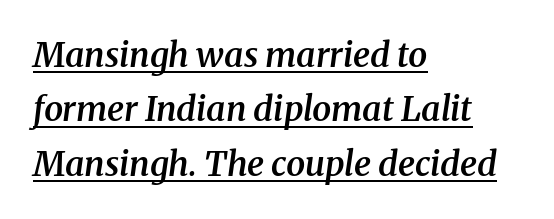
Posture: slanted. The rendered words wear a rule along their underside. This is serif lettering, the kind often seen in printed books. Looks like regular typesetting: each glyph gets only the width it needs.
